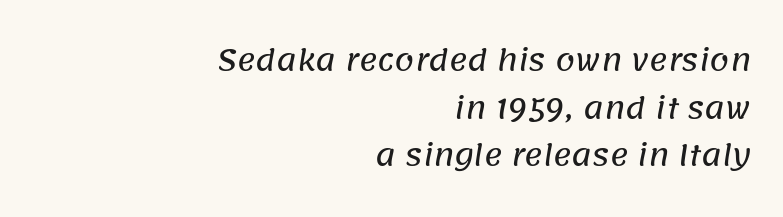
{"serif": "no", "width": "normal", "stroke_contrast": "low", "x_height": "large", "monospaced": "no", "underline": "no", "align": "right", "line_spacing": "normal", "line_spacing_ratio": 1.7, "letter_spacing": "normal", "letter_spacing_em": 0.0, "glyph_px": 28}
